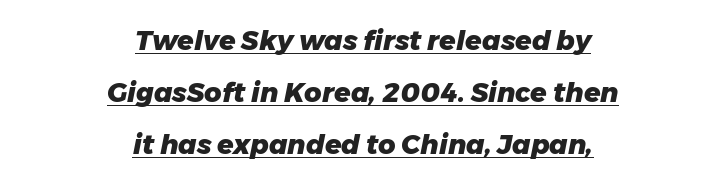
Nobody touched the tracking dial on this one. This block would shrink considerably if given ordinary leading; it's expanded now. The lettering tilts uniformly, giving the passage an italic look. Heavy-handed strokes throughout: this text is bold. The glyphs are accompanied by a horizontal stroke just below them.
